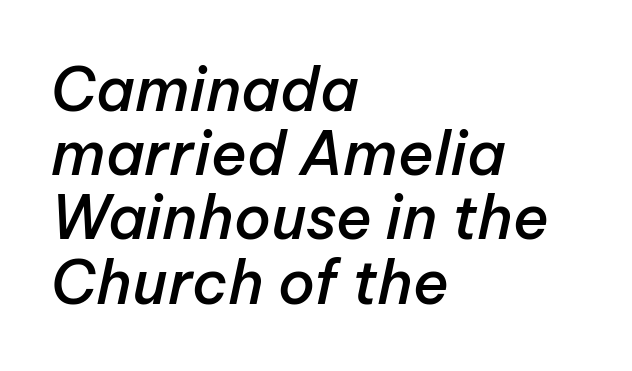
{"italic": "yes", "lean": "right", "slant_degrees": 12, "bold": "semi", "weight": "semibold", "width": "normal", "stroke_contrast": "low", "x_height": "medium", "monospaced": "no", "underline": "no", "align": "left", "line_spacing": "tight", "line_spacing_ratio": 1.07, "letter_spacing": "normal", "letter_spacing_em": 0.0, "glyph_px": 60}
